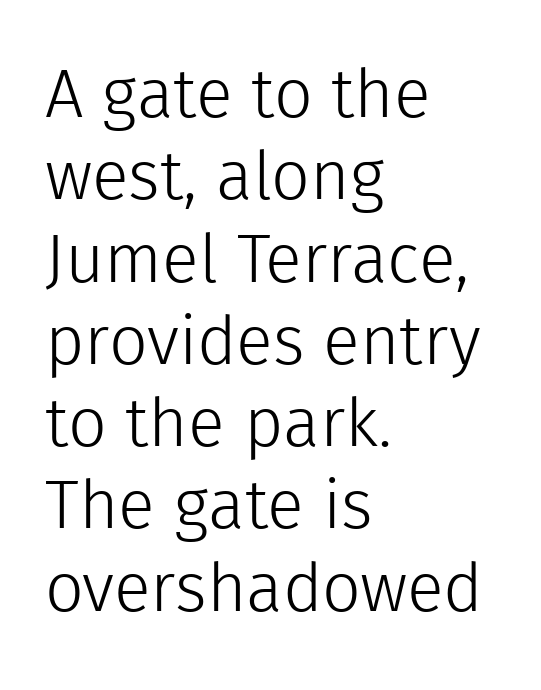
The image shows 68 px light sans-serif type, upright; set left-aligned, line spacing 1.21x, normal letter spacing, not underlined; a medium x-height.
